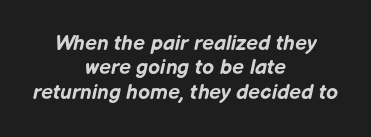
The strokes are fattened all the way to bold. This rendering leaves character spacing at its baseline value. These lines stack symmetrically, like a column narrowing and widening about its center. Any mark beneath the type? The region is blank. The specimen reads as italic at a glance.
